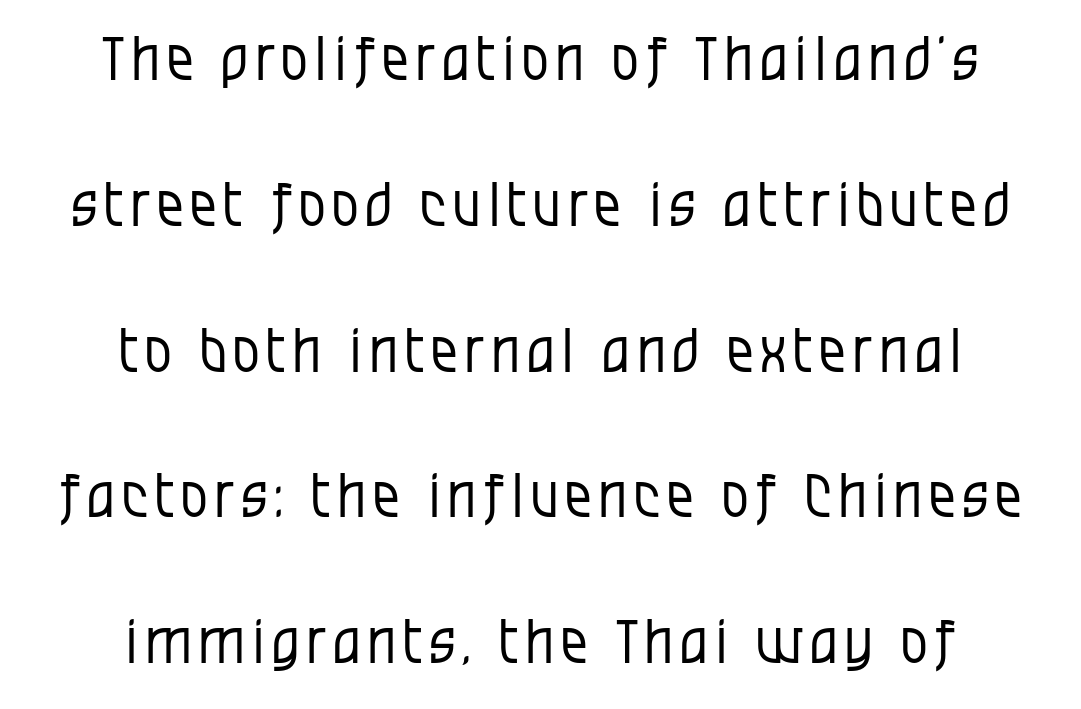
{"serif": "no", "italic": "no", "bold": "no", "weight": "regular", "width": "condensed", "stroke_contrast": "low", "x_height": "large", "monospaced": "no", "underline": "no", "align": "center", "line_spacing": "loose", "line_spacing_ratio": 2.43, "glyph_px": 60}
